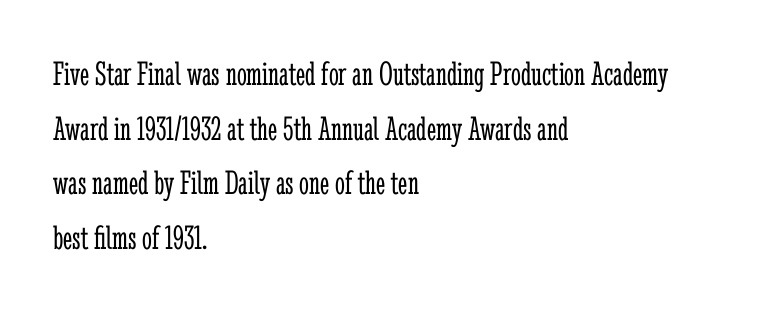
Think of a printed novel: that variable character pitch is what you see here. A quiet, ordinary-to-light weight characterises the typeface. Italic: no, the glyphs are upright roman. Layout note: lines flush left. Rule under the text: the space is simply empty.
